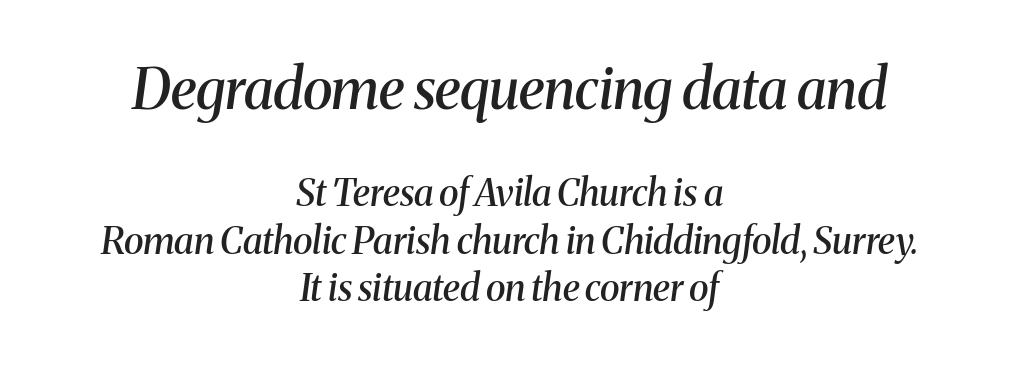
The image shows 56 px semibold serif type, italic (leaning right); set centered, normal line spacing (1.28x), normal letter spacing, not underlined; the first (top) block is 1.51x larger; medium stroke contrast and a medium x-height.
